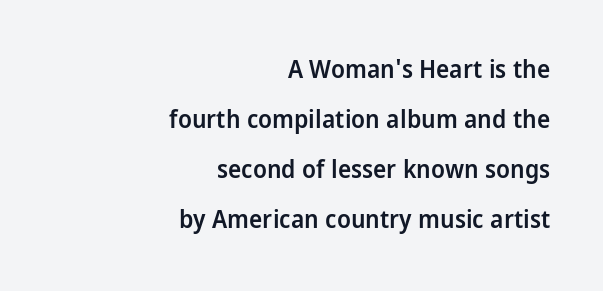
The image shows 25 px text type, upright; set right-aligned, loose line spacing (2.0x), normal letter spacing, not underlined.
